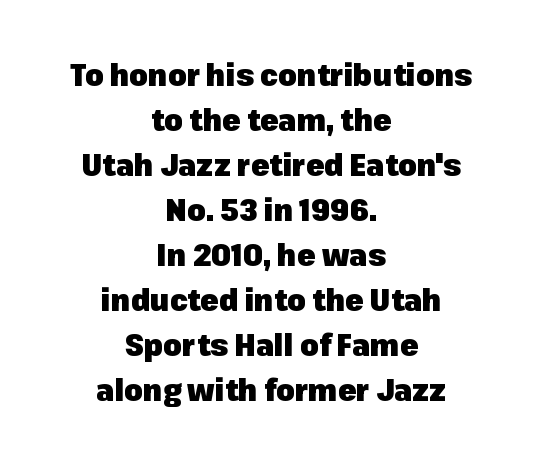
{"serif": "no", "italic": "no", "bold": "yes", "weight": "heavy", "width": "normal", "stroke_contrast": "low", "x_height": "medium", "monospaced": "no", "underline": "no", "align": "center", "line_spacing": "normal", "line_spacing_ratio": 1.5, "letter_spacing": "normal", "letter_spacing_em": 0.0, "glyph_px": 30}
